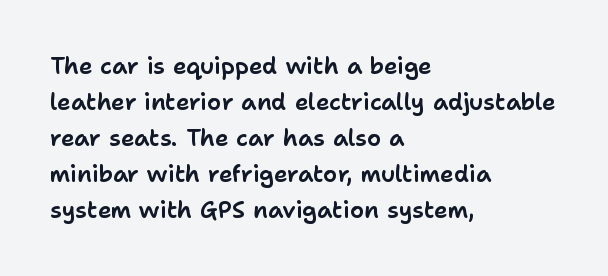
The passage shown has conventional tracking throughout. The axis of the letterforms is exactly vertical. In CSS terms this would be text-align: left. The area under the type is left untouched.
